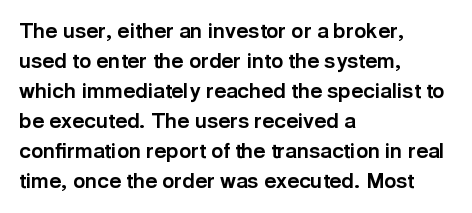
The image shows 21 px bold type, upright; set left-aligned, normal line spacing (1.43x), normal letter spacing, not underlined.
